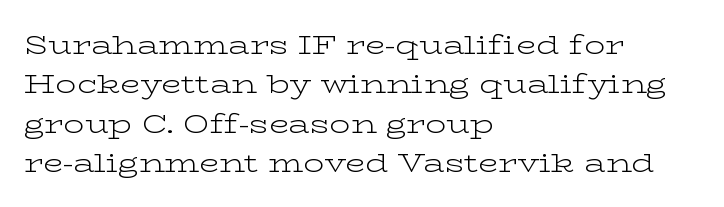
{"italic": "no", "bold": "no", "underline": "no", "align": "left", "line_spacing": "normal", "line_spacing_ratio": 1.51, "letter_spacing": "normal", "letter_spacing_em": 0.0, "glyph_px": 26}
